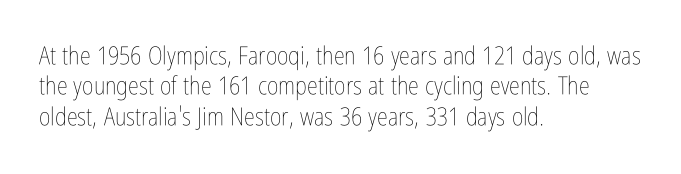
The image shows 25 px text type, upright; set left-aligned, line spacing 1.22x, normal letter spacing, not underlined.
